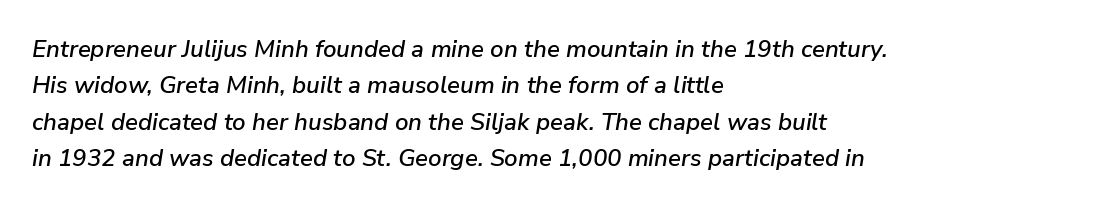
{"italic": "yes", "lean": "right", "slant_degrees": 9, "underline": "no", "align": "left", "line_spacing": "normal", "line_spacing_ratio": 1.52, "letter_spacing": "normal", "letter_spacing_em": 0.0, "glyph_px": 24}
